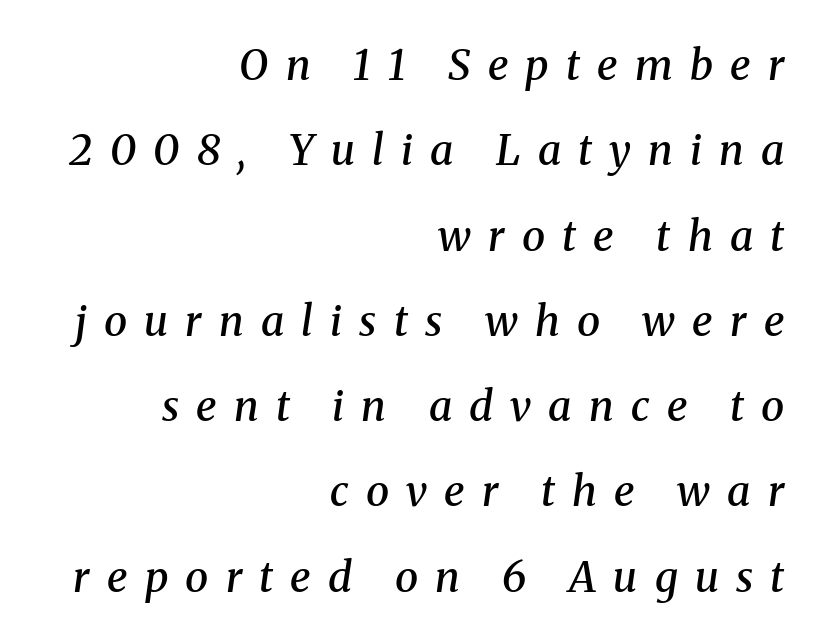
Q: Is the text bold? A: Semi-bold.
Q: Is the text italic (slanted)? A: Yes, it leans right by about 8 degrees.
Q: Is the typeface a serif or a sans-serif typeface? A: Serif.
Q: Is the text underlined? A: No.
Q: How is the paragraph aligned? A: Right-aligned.
Q: Is the spacing between letters normal or unusually wide? A: Unusually wide.
Q: Is the spacing between lines tight, normal or loose? A: Loose.
Q: Width (condensed, normal, or wide)? A: Normal.
Q: Stroke contrast? A: Medium.
Q: x-height? A: Medium.
Q: Monospaced? A: No.
